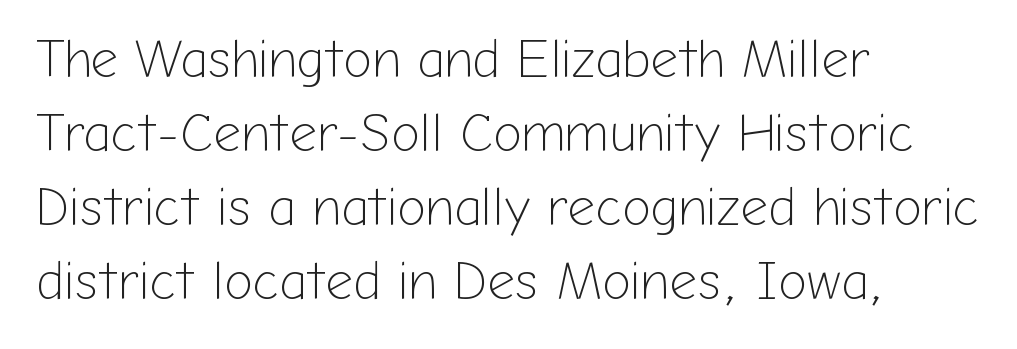
{"serif": "no", "italic": "no", "bold": "no", "weight": "light", "width": "normal", "stroke_contrast": "low", "x_height": "medium", "monospaced": "no", "underline": "no", "align": "left", "line_spacing": "normal", "line_spacing_ratio": 1.37, "letter_spacing": "normal", "letter_spacing_em": 0.0, "glyph_px": 54}
